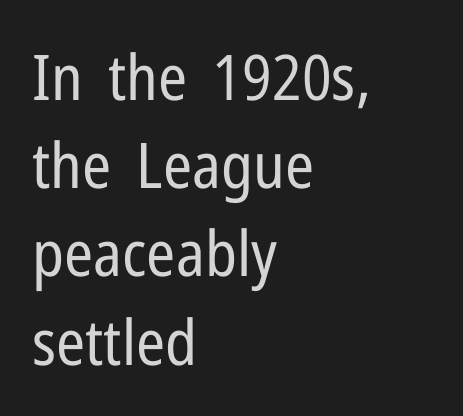
Q: Is the text bold? A: No.
Q: Is the text italic (slanted)? A: No, it is upright.
Q: Is the typeface a serif or a sans-serif typeface? A: Sans-serif.
Q: Is the text underlined? A: No.
Q: How is the paragraph aligned? A: Left-aligned.
Q: Is the spacing between letters normal or unusually wide? A: Normal.
Q: Is the spacing between lines tight, normal or loose? A: Normal.
Q: Width (condensed, normal, or wide)? A: Condensed.
Q: Stroke contrast? A: Low.
Q: x-height? A: Medium.
Q: Monospaced? A: No.
